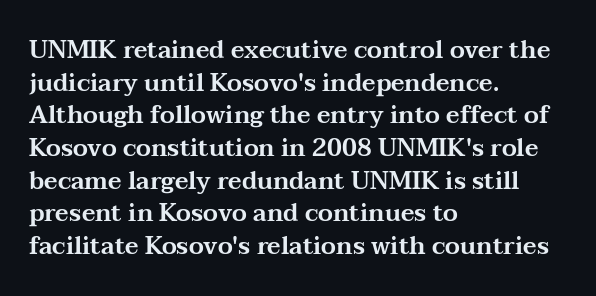
The image shows 24 px text type, upright; set left-aligned, normal line spacing (1.36x), normal letter spacing, not underlined.
